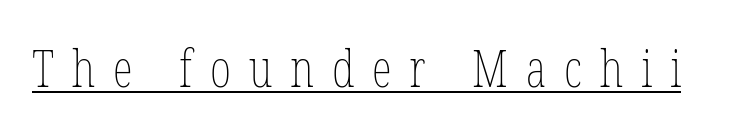
{"italic": "no", "bold": "no", "weight": "thin", "width": "condensed", "stroke_contrast": "low", "x_height": "medium", "monospaced": "no", "underline": "yes", "letter_spacing": "wide", "letter_spacing_em": 0.35, "glyph_px": 51}
